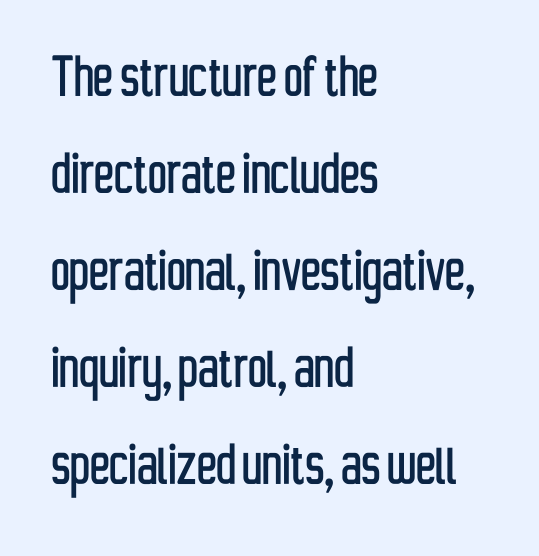
The image shows 66 px condensed sans-serif type, upright; set left-aligned, normal line spacing (1.47x), normal letter spacing, not underlined; low stroke contrast and a medium x-height.
